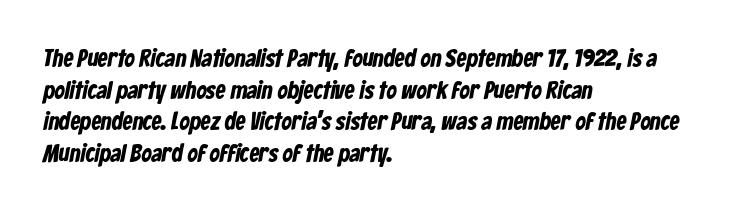
The ragged edge is on the right, which tells us the setting is flush left. Bare-footed words on every line. Regarding leading, the lines here are spaced in the standard way. Honestly, the letter spacing is just normal — you wouldn't notice it.
